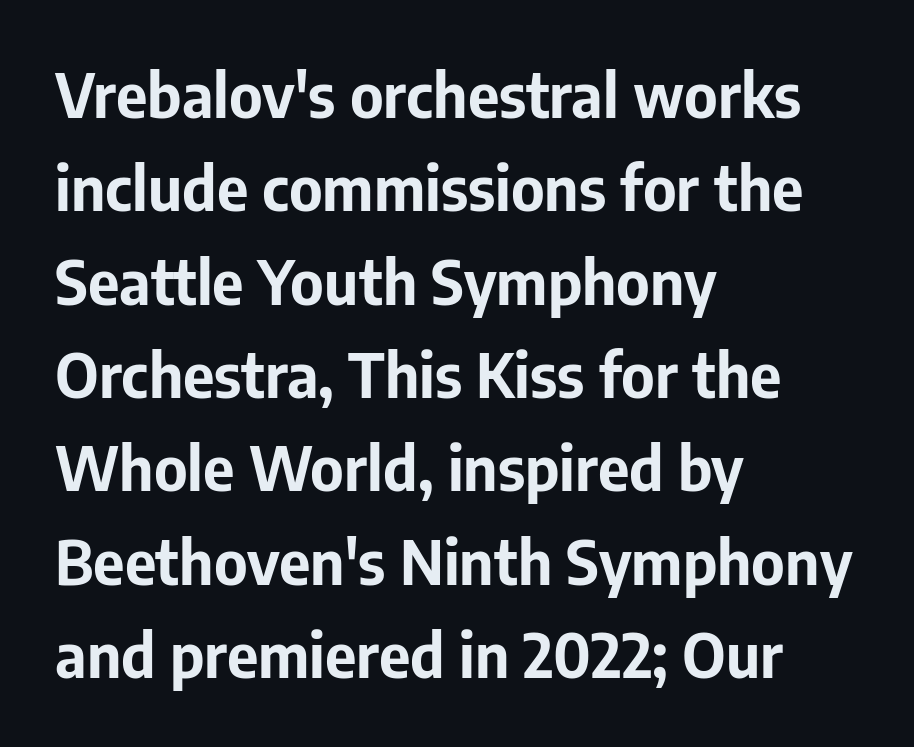
The image shows 61 px bold sans-serif type, upright; set left-aligned, normal line spacing (1.53x), normal letter spacing, not underlined; low stroke contrast and a medium x-height.
